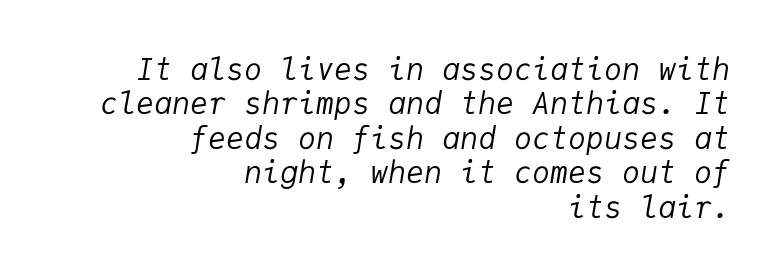
The image shows 30 px regular-weight type, italic (leaning right), monospaced; set right-aligned, tight line spacing (1.15x), normal letter spacing, not underlined; low stroke contrast and a medium x-height.
